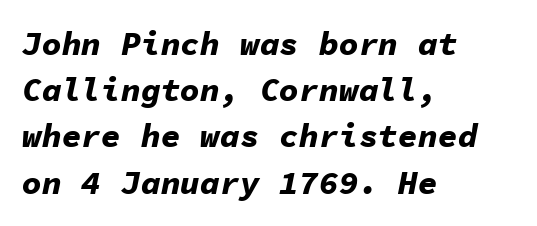
Horizontally, the lines are justified to the leading edge only. Rows of type keep a routine distance in the vertical direction. Plain, unruled lines of type. Looking at the ascenders, they clearly lean. This is heavy type, rendered in bold.
